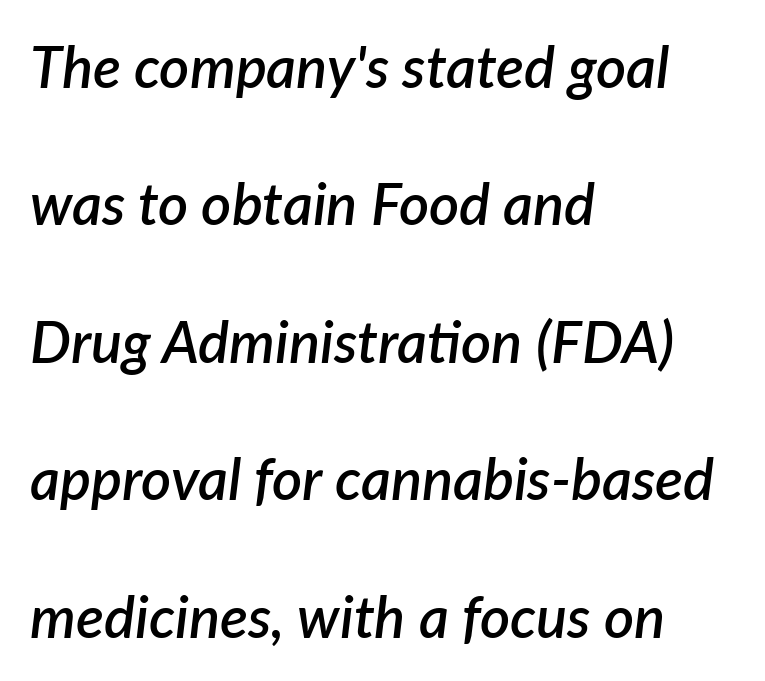
Q: Is the text bold? A: Semi-bold.
Q: Is the text italic (slanted)? A: Yes, it leans right by about 7 degrees.
Q: Is the text underlined? A: No.
Q: How is the paragraph aligned? A: Left-aligned.
Q: Is the spacing between letters normal or unusually wide? A: Normal.
Q: Is the spacing between lines tight, normal or loose? A: Loose.
Q: Width (condensed, normal, or wide)? A: Normal.
Q: Stroke contrast? A: Low.
Q: x-height? A: Medium.
Q: Monospaced? A: No.
